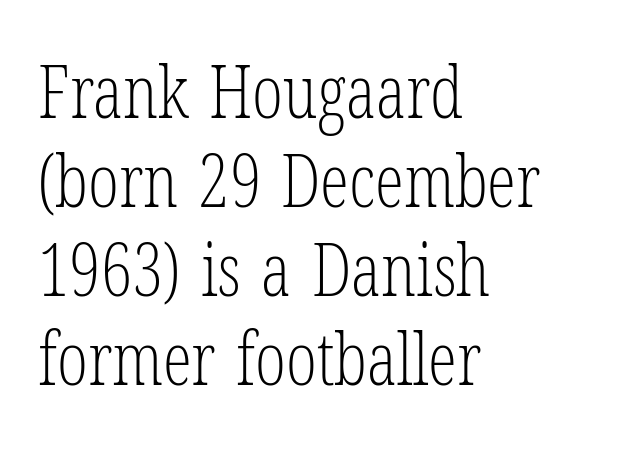
{"serif": "yes", "italic": "no", "bold": "no", "weight": "light", "width": "condensed", "stroke_contrast": "low", "x_height": "medium", "monospaced": "no", "underline": "no", "align": "left", "line_spacing_ratio": 1.22, "letter_spacing": "normal", "letter_spacing_em": 0.0, "glyph_px": 73}
